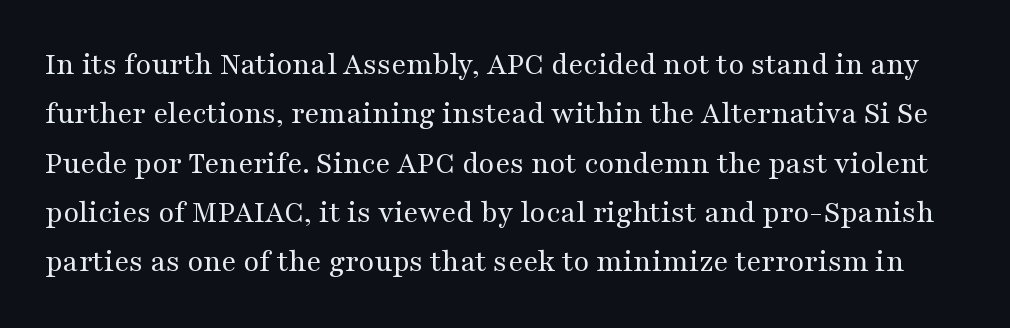
{"serif": "yes", "italic": "no", "bold": "no", "weight": "regular", "width": "wide", "stroke_contrast": "medium", "x_height": "medium", "monospaced": "no", "underline": "no", "line_spacing": "normal", "line_spacing_ratio": 1.54, "letter_spacing": "normal", "letter_spacing_em": 0.0, "glyph_px": 32}
